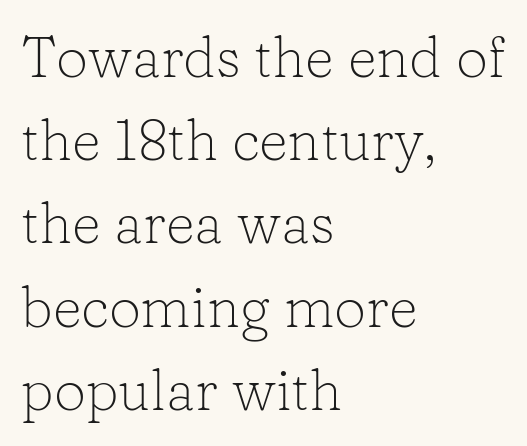
The image shows 57 px light serif type, upright; set left-aligned, normal line spacing (1.46x), normal letter spacing, not underlined; low stroke contrast and a medium x-height.
